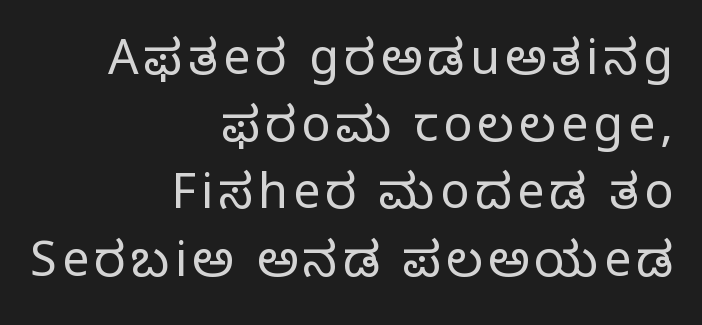
{"serif": "yes", "italic": "no", "bold": "no", "weight": "regular", "width": "normal", "stroke_contrast": "low", "x_height": "large", "monospaced": "no", "underline": "no", "align": "right", "line_spacing": "normal", "line_spacing_ratio": 1.4, "glyph_px": 48}
